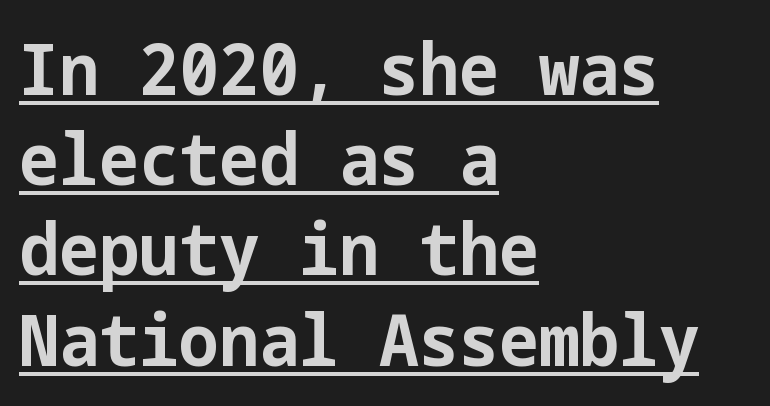
{"serif": "no", "italic": "no", "bold": "yes", "weight": "bold", "width": "normal", "stroke_contrast": "low", "x_height": "medium", "underline": "yes", "align": "left", "line_spacing": "normal", "line_spacing_ratio": 1.27, "letter_spacing": "normal", "letter_spacing_em": 0.0, "glyph_px": 71}
